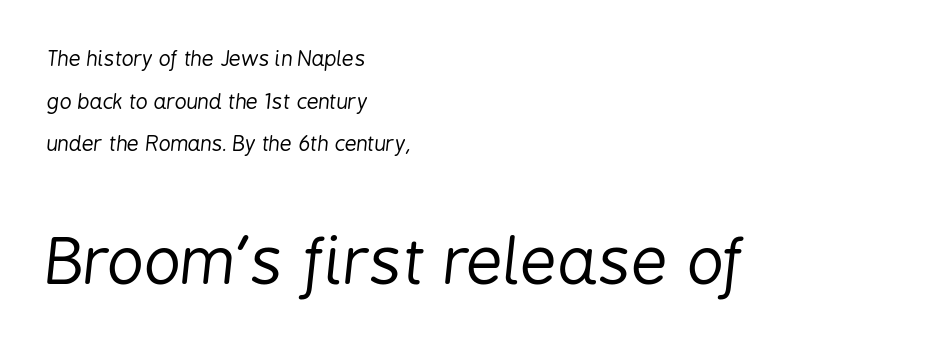
The image shows 64 px regular-weight, condensed type, italic (leaning right); set left-aligned, loose line spacing (2.03x), normal letter spacing, not underlined; the second (bottom) block is 3.05x larger; low stroke contrast and a medium x-height.
